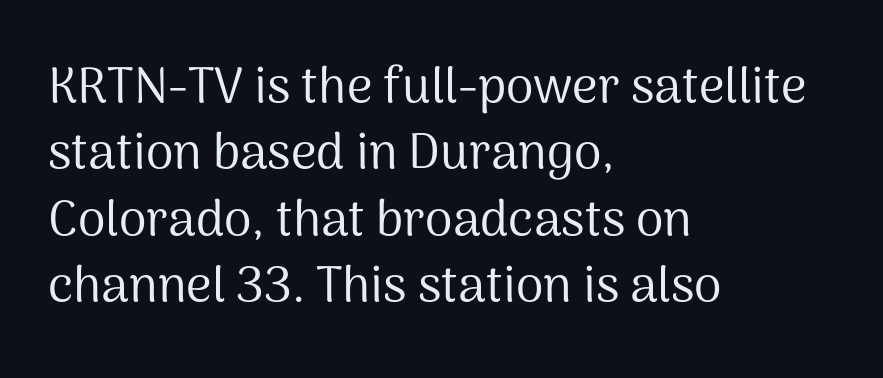
{"serif": "no", "italic": "no", "bold": "no", "weight": "regular", "width": "normal", "stroke_contrast": "medium", "x_height": "medium", "monospaced": "no", "underline": "no", "align": "left", "line_spacing": "normal", "line_spacing_ratio": 1.33, "letter_spacing": "normal", "letter_spacing_em": 0.0, "glyph_px": 50}
